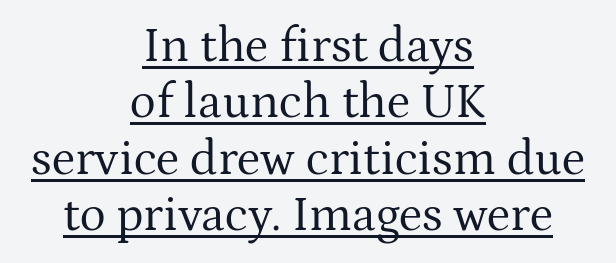
{"serif": "yes", "italic": "no", "bold": "no", "weight": "regular", "width": "normal", "stroke_contrast": "medium", "x_height": "medium", "monospaced": "no", "underline": "yes", "align": "center", "line_spacing": "tight", "line_spacing_ratio": 1.15, "letter_spacing": "normal", "letter_spacing_em": 0.0, "glyph_px": 49}
